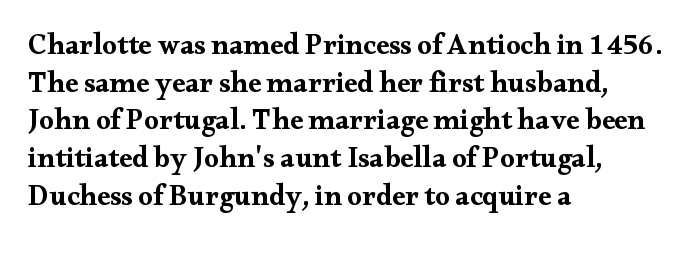
Notice how thick the strokes are: this is what a full bold looks like. Small tapered or slab feet sit at the stroke ends, so this counts as serif. Decoration check: the copy has no underline. The rendering uses a moderate line-height, typical for paragraphs.
